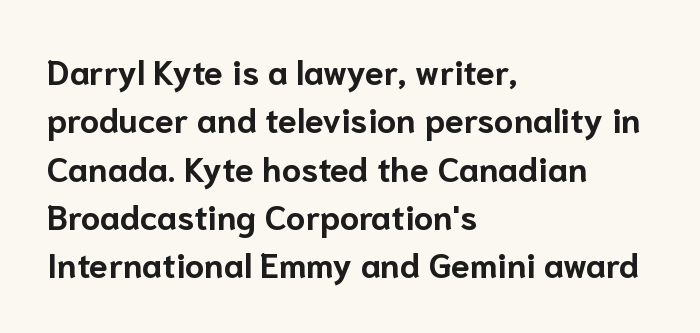
Q: Is the text bold? A: Yes.
Q: Is the text italic (slanted)? A: No, it is upright.
Q: Is the typeface a serif or a sans-serif typeface? A: Sans-serif.
Q: Is the text underlined? A: No.
Q: How is the paragraph aligned? A: Left-aligned.
Q: Is the spacing between letters normal or unusually wide? A: Normal.
Q: Is the spacing between lines tight, normal or loose? A: Normal.
Q: Width (condensed, normal, or wide)? A: Normal.
Q: Stroke contrast? A: Low.
Q: x-height? A: Medium.
Q: Monospaced? A: No.
